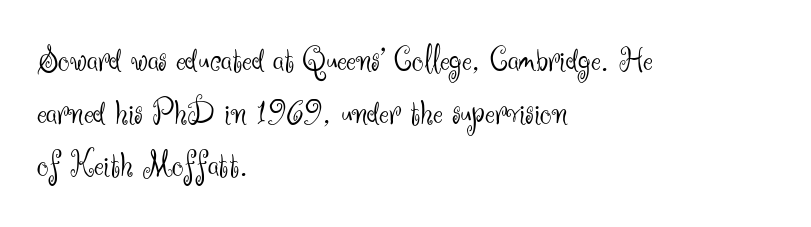
Letterform terminals end flat and unadorned throughout the passage. The face used here is proportionally spaced, like ordinary book or web type. The rendering anchors every line to the left-hand side. Nobody drew a line under any word here. Glyph-to-glyph distance matches everyday printed text. On a weight scale, this lands at 450 or below.
